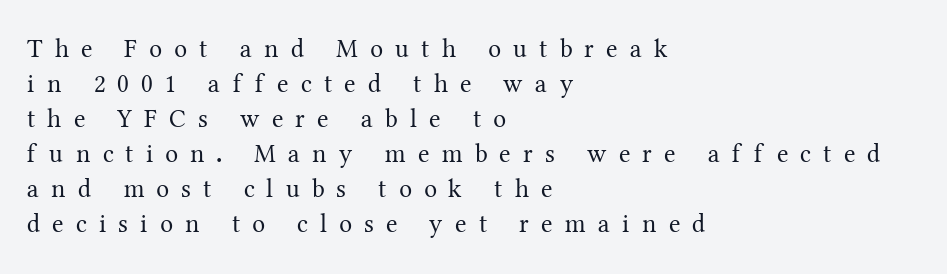
{"italic": "no", "bold": "no", "underline": "no", "align": "left", "line_spacing": "normal", "line_spacing_ratio": 1.35, "letter_spacing": "wide", "letter_spacing_em": 0.47, "glyph_px": 26}
